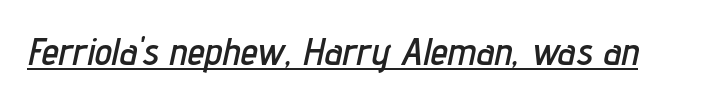
Q: Is the text italic (slanted)? A: Yes, it leans right by about 12 degrees.
Q: Is the text underlined? A: Yes.
Q: Is the spacing between letters normal or unusually wide? A: Normal.
Q: Width (condensed, normal, or wide)? A: Condensed.
Q: Stroke contrast? A: Low.
Q: x-height? A: Medium.
Q: Monospaced? A: No.
